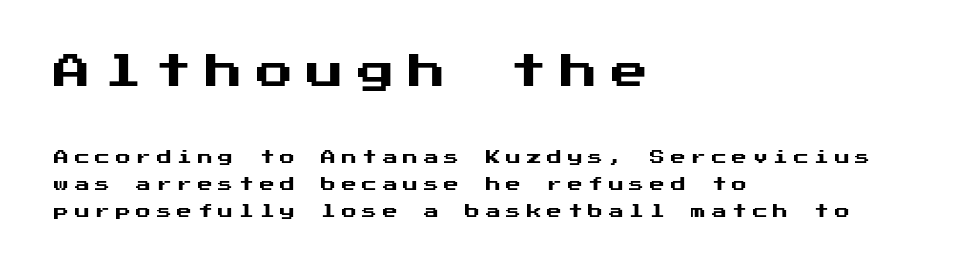
The text was rendered using a sans face with plain stroke endings. Of the two passages, the one on top uses the larger point size. Designer's note — italics off, roman on. Check under the words: just untouched page. The lines in this sample share a left origin and differ only in where they stop.
